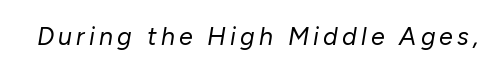
The image shows 25 px text type, italic (leaning right); set not underlined.
